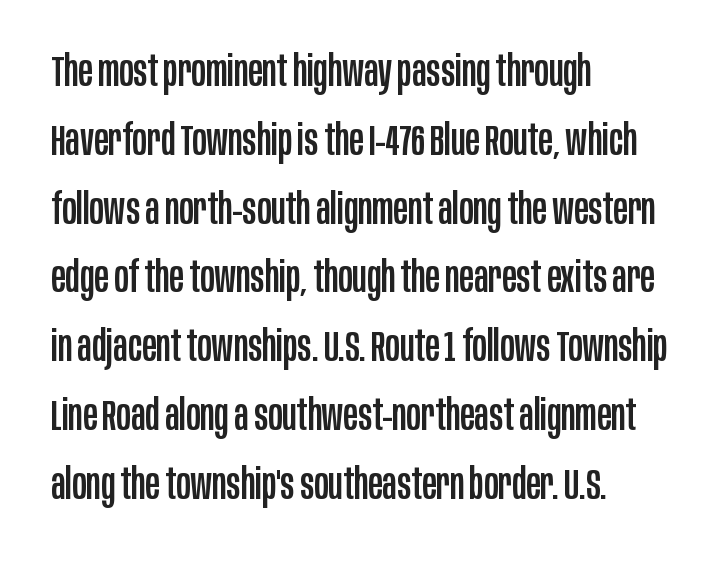
Q: Is the text italic (slanted)? A: No, it is upright.
Q: Is the typeface a serif or a sans-serif typeface? A: Sans-serif.
Q: Is the text underlined? A: No.
Q: How is the paragraph aligned? A: Left-aligned.
Q: Is the spacing between letters normal or unusually wide? A: Normal.
Q: Is the spacing between lines tight, normal or loose? A: Normal.
Q: Width (condensed, normal, or wide)? A: Condensed.
Q: Stroke contrast? A: Low.
Q: x-height? A: Large.
Q: Monospaced? A: No.
